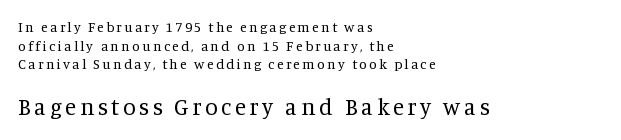
{"italic": "no", "bold": "no", "underline": "no", "align": "left", "line_spacing": "normal", "line_spacing_ratio": 1.33, "larger_block": "second", "size_ratio": 1.64, "glyph_px": 23}
